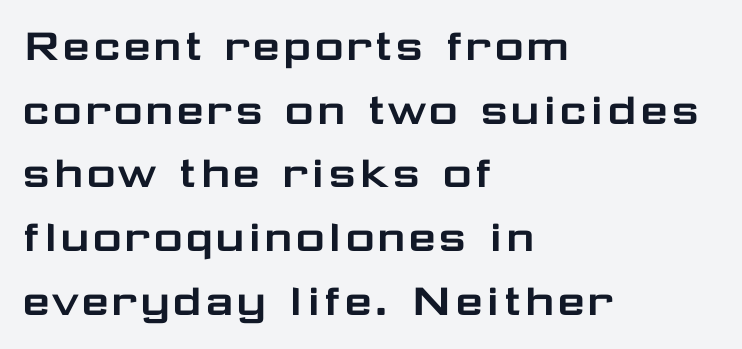
The image shows 51 px wide sans-serif type, upright; set left-aligned, normal line spacing (1.25x), normal letter spacing, not underlined; low stroke contrast and a medium x-height.
